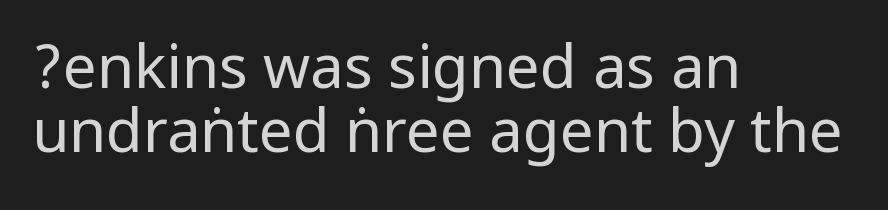
Look at the bottom of the vertical strokes: they stop flat, with no serifs. Cramped leading. No chunkiness to these letters — they're not bold. The glyphs are unaccompanied by any horizontal stroke below them.
